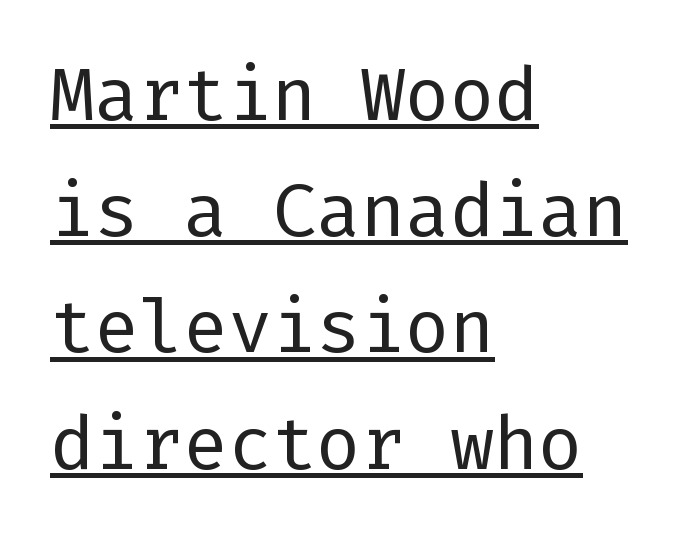
Q: Is the text bold? A: No.
Q: Is the text italic (slanted)? A: No, it is upright.
Q: Is the typeface a serif or a sans-serif typeface? A: Sans-serif.
Q: Is the text underlined? A: Yes.
Q: How is the paragraph aligned? A: Left-aligned.
Q: Is the spacing between letters normal or unusually wide? A: Normal.
Q: Is the spacing between lines tight, normal or loose? A: Normal.
Q: Width (condensed, normal, or wide)? A: Normal.
Q: Stroke contrast? A: Low.
Q: x-height? A: Medium.
